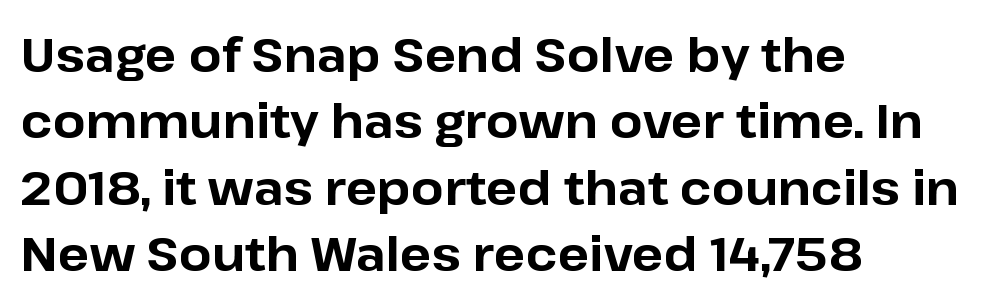
Q: Is the text bold? A: Yes.
Q: Is the text italic (slanted)? A: No, it is upright.
Q: Is the typeface a serif or a sans-serif typeface? A: Sans-serif.
Q: Is the text underlined? A: No.
Q: How is the paragraph aligned? A: Left-aligned.
Q: Is the spacing between letters normal or unusually wide? A: Normal.
Q: Is the spacing between lines tight, normal or loose? A: Normal.
Q: Width (condensed, normal, or wide)? A: Normal.
Q: Stroke contrast? A: Low.
Q: x-height? A: Medium.
Q: Monospaced? A: No.
